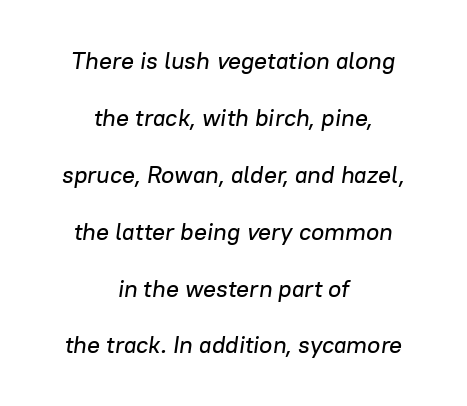
The image shows 24 px text type, italic (leaning right); set centered, loose line spacing (2.37x), normal letter spacing, not underlined.
